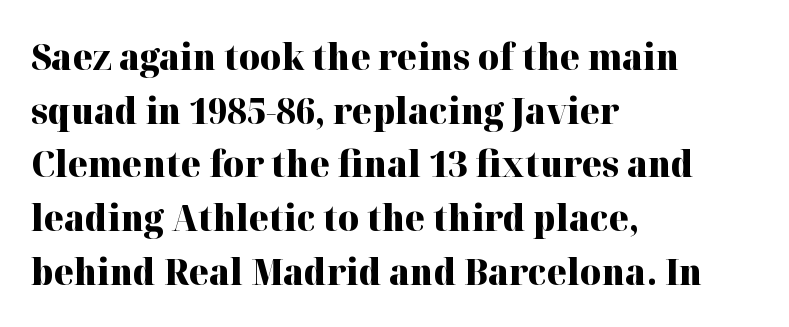
Q: Is the text bold? A: Yes.
Q: Is the text italic (slanted)? A: No, it is upright.
Q: Is the typeface a serif or a sans-serif typeface? A: Serif.
Q: Is the text underlined? A: No.
Q: How is the paragraph aligned? A: Left-aligned.
Q: Is the spacing between letters normal or unusually wide? A: Normal.
Q: Is the spacing between lines tight, normal or loose? A: Normal.
Q: Width (condensed, normal, or wide)? A: Normal.
Q: Stroke contrast? A: High.
Q: x-height? A: Medium.
Q: Monospaced? A: No.
